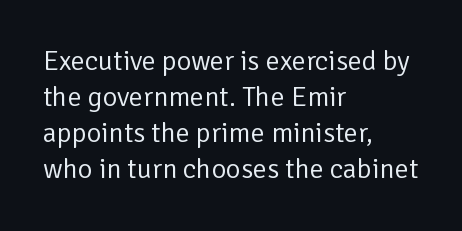
The image shows 28 px regular-weight sans-serif type, upright; set left-aligned, normal line spacing (1.29x), normal letter spacing, not underlined; low stroke contrast and a medium x-height.
